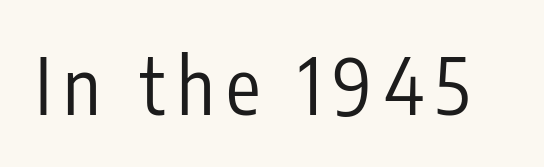
The image shows 77 px regular-weight, condensed sans-serif type, upright; set not underlined; low stroke contrast and a medium x-height.
